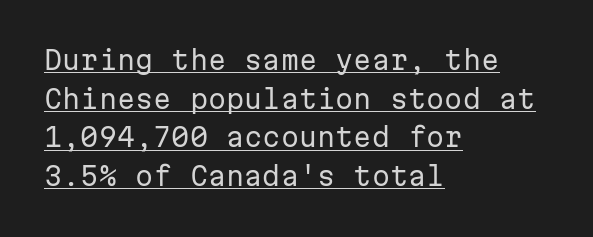
Q: Is the text bold? A: No.
Q: Is the text italic (slanted)? A: No, it is upright.
Q: Is the text underlined? A: Yes.
Q: How is the paragraph aligned? A: Left-aligned.
Q: Is the spacing between letters normal or unusually wide? A: Normal.
Q: Is the spacing between lines tight, normal or loose? A: Normal.
